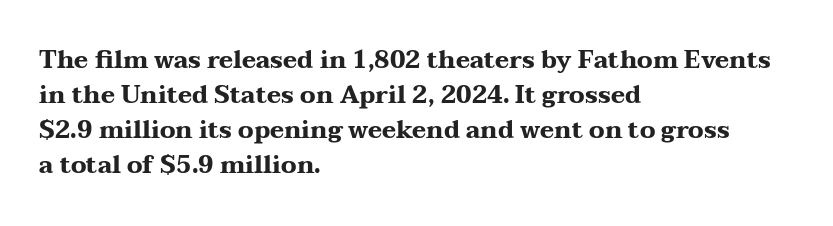
The image shows 24 px bold type, upright; set left-aligned, normal line spacing (1.46x), normal letter spacing, not underlined.
